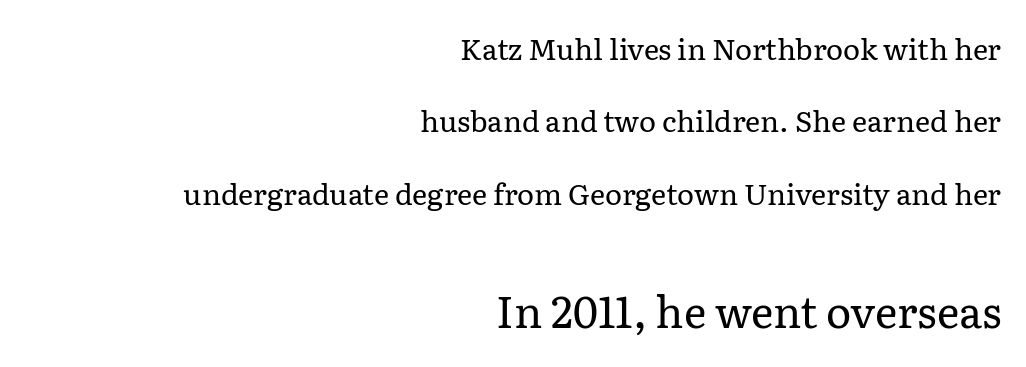
The image shows 43 px regular-weight serif type, upright; set right-aligned, loose line spacing (2.5x), normal letter spacing, not underlined; the second (bottom) block is 1.48x larger; low stroke contrast and a medium x-height.
